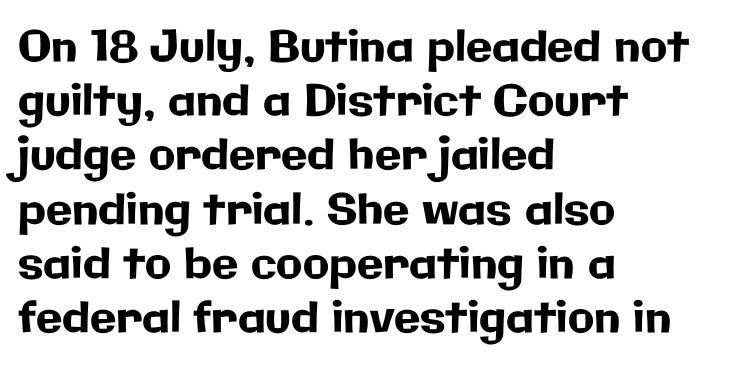
{"serif": "no", "italic": "no", "width": "normal", "stroke_contrast": "low", "x_height": "medium", "monospaced": "no", "underline": "no", "align": "left", "line_spacing": "normal", "line_spacing_ratio": 1.26, "letter_spacing": "normal", "letter_spacing_em": 0.0, "glyph_px": 43}
